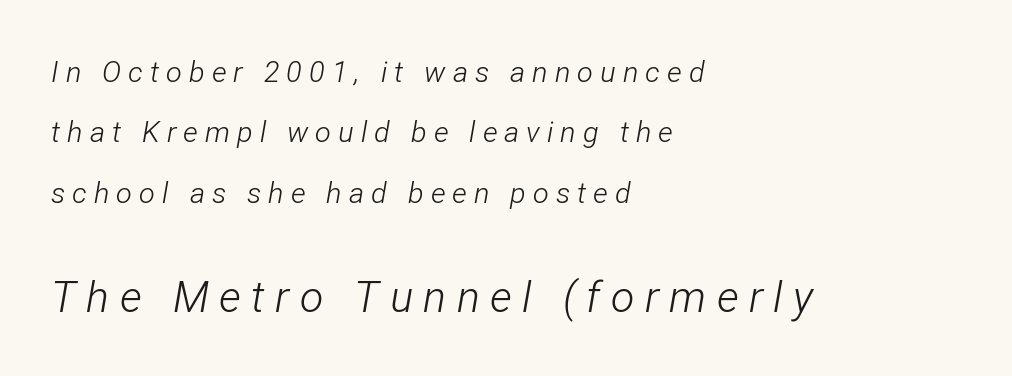
Q: Is the text bold? A: No.
Q: Is the text italic (slanted)? A: Yes, it leans right by about 12 degrees.
Q: Is the text underlined? A: No.
Q: How is the paragraph aligned? A: Left-aligned.
Q: Is the spacing between letters normal or unusually wide? A: Unusually wide.
Q: Is the spacing between lines tight, normal or loose? A: Loose.
Q: Which block of text is set in a larger size, the first (top) or the second (bottom)? A: The second (bottom) one.
Q: Width (condensed, normal, or wide)? A: Condensed.
Q: Stroke contrast? A: Low.
Q: x-height? A: Medium.
Q: Monospaced? A: No.
